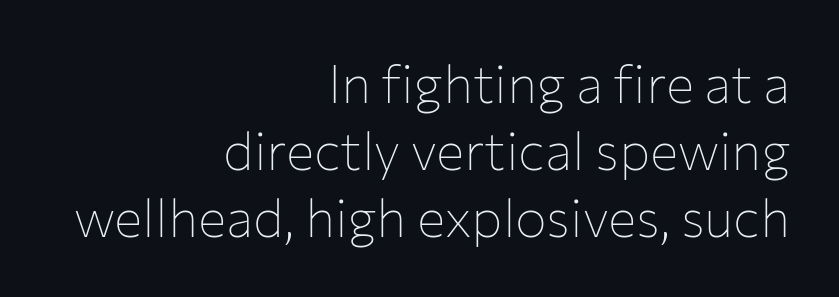
{"serif": "no", "italic": "no", "bold": "no", "weight": "thin", "width": "normal", "stroke_contrast": "low", "x_height": "medium", "monospaced": "no", "underline": "no", "align": "right", "line_spacing": "normal", "line_spacing_ratio": 1.26, "letter_spacing": "normal", "letter_spacing_em": 0.0, "glyph_px": 53}
